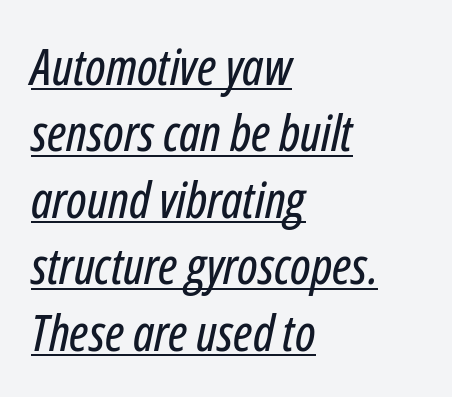
{"italic": "yes", "lean": "right", "slant_degrees": 12, "width": "condensed", "stroke_contrast": "low", "x_height": "medium", "monospaced": "no", "underline": "yes", "align": "left", "line_spacing": "normal", "line_spacing_ratio": 1.33, "letter_spacing": "normal", "letter_spacing_em": 0.0, "glyph_px": 50}
